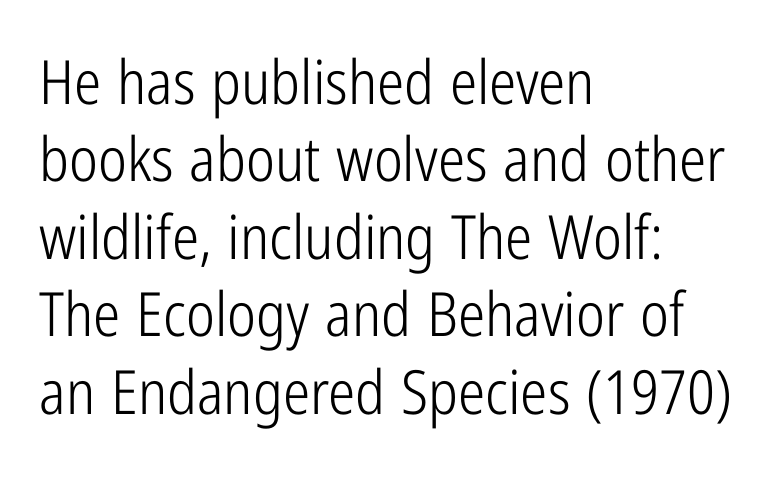
It's the straight-up-and-down kind of type. The designer went with a sans here, leaving each stem footless. Is this a fixed-width face? No — the glyphs have proportional, varying widths. The rows are spaced the way most documents space them.
